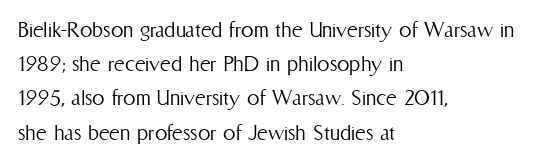
The area under the type is left untouched. A roman cut, with each character standing at attention. Observe the ordinary spacing: letters are neighbours, not strangers. Notice how the passage keeps a crisp vertical edge on the left only.
